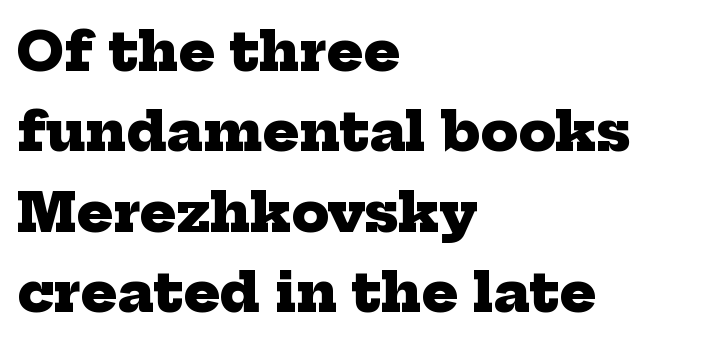
The image shows 54 px heavy serif type; set left-aligned, normal line spacing (1.49x), normal letter spacing, not underlined; low stroke contrast and a medium x-height.
